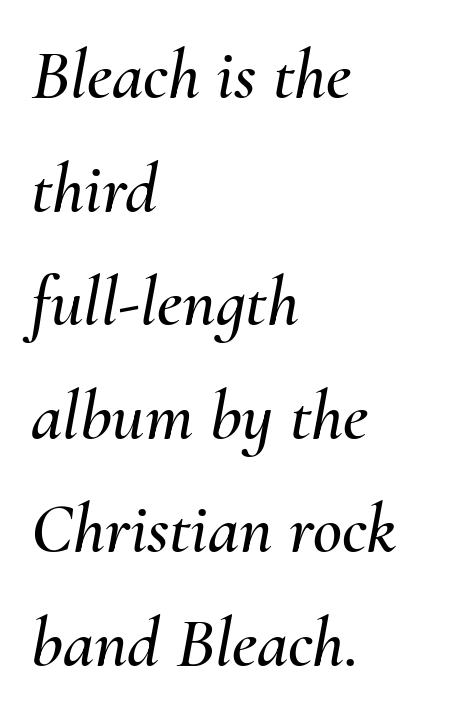
{"italic": "yes", "lean": "right", "slant_degrees": 10, "width": "normal", "stroke_contrast": "medium", "x_height": "small", "monospaced": "no", "underline": "no", "align": "left", "line_spacing": "normal", "line_spacing_ratio": 1.6, "letter_spacing": "normal", "letter_spacing_em": 0.0, "glyph_px": 71}
